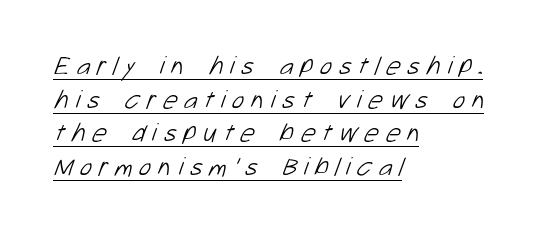
The type is letterspaced generously, with wide tracking. Line spacing here is normal. The paragraph shown leans on its left margin. Is the stroke heavy? The answer is a plain regular-or-lighter. A rule runs beneath these lines of type.
